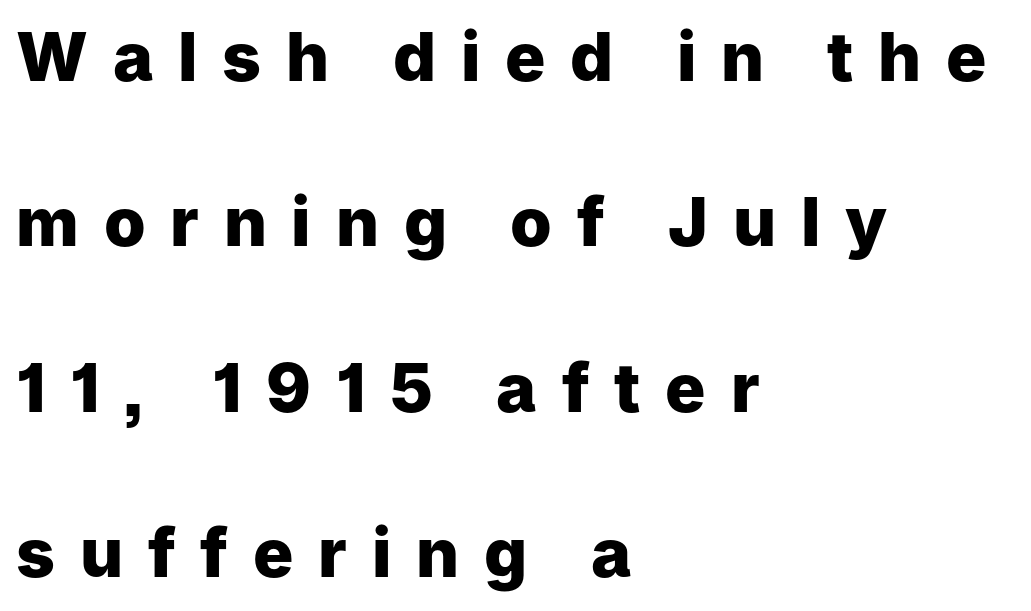
{"serif": "no", "italic": "no", "bold": "yes", "weight": "heavy", "width": "normal", "stroke_contrast": "low", "x_height": "medium", "monospaced": "no", "underline": "no", "align": "left", "line_spacing": "loose", "line_spacing_ratio": 2.47, "letter_spacing": "wide", "letter_spacing_em": 0.37, "glyph_px": 67}
